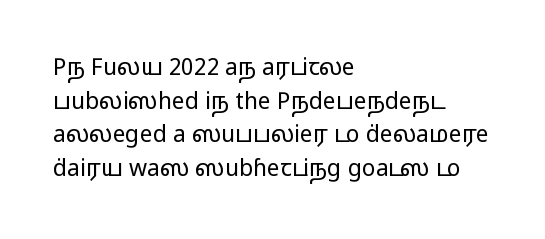
The image shows 23 px text type, upright; set left-aligned, normal line spacing (1.46x), normal letter spacing, not underlined.
